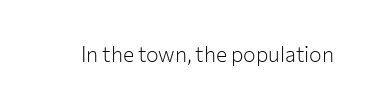
Q: Is the text bold? A: No.
Q: Is the text italic (slanted)? A: No, it is upright.
Q: Is the text underlined? A: No.
Q: Is the spacing between letters normal or unusually wide? A: Normal.
